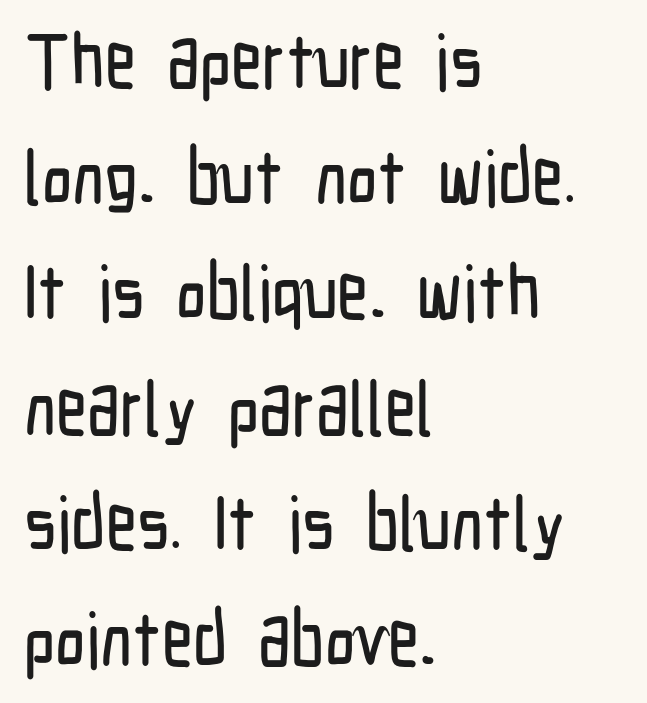
Q: Is the text italic (slanted)? A: No, it is upright.
Q: Is the typeface a serif or a sans-serif typeface? A: Sans-serif.
Q: Is the text underlined? A: No.
Q: How is the paragraph aligned? A: Left-aligned.
Q: Is the spacing between letters normal or unusually wide? A: Normal.
Q: Is the spacing between lines tight, normal or loose? A: Normal.
Q: Width (condensed, normal, or wide)? A: Condensed.
Q: Stroke contrast? A: Low.
Q: x-height? A: Medium.
Q: Monospaced? A: No.
